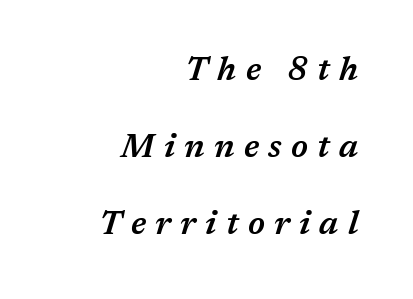
The image shows 33 px semibold type, italic (leaning right); set right-aligned, loose line spacing (2.34x), unusually wide letter spacing (+0.28 em), not underlined; medium stroke contrast and a medium x-height.
